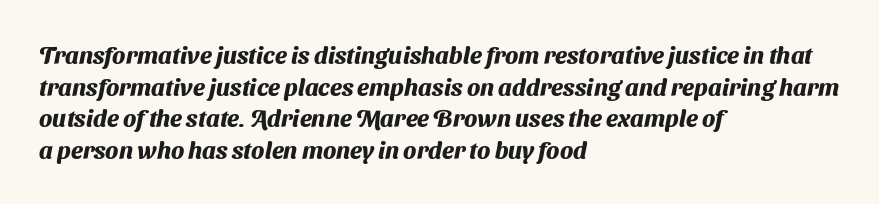
Underlining? Definitely not there. Evenly set lines give the paragraph a standard silhouette. Each line starts at the same left margin while the right side varies. The letters are bold, with thick, heavy strokes. Short note: letters normally spaced.
